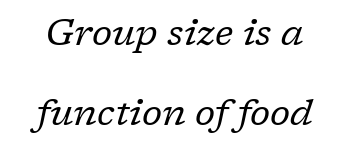
Q: Is the text bold? A: No.
Q: Is the text italic (slanted)? A: Yes, it leans right by about 17 degrees.
Q: Is the typeface a serif or a sans-serif typeface? A: Serif.
Q: Is the text underlined? A: No.
Q: Is the spacing between letters normal or unusually wide? A: Normal.
Q: Is the spacing between lines tight, normal or loose? A: Loose.
Q: Width (condensed, normal, or wide)? A: Normal.
Q: Stroke contrast? A: Low.
Q: x-height? A: Medium.
Q: Monospaced? A: No.
